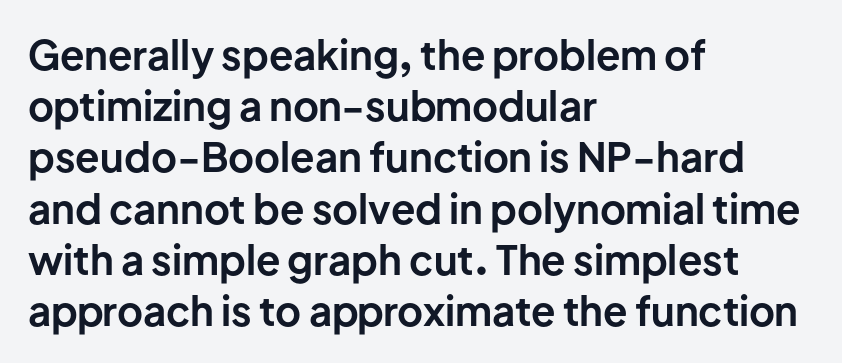
The image shows 40 px bold sans-serif type, upright; set left-aligned, normal line spacing (1.28x), normal letter spacing, not underlined; low stroke contrast and a medium x-height.
